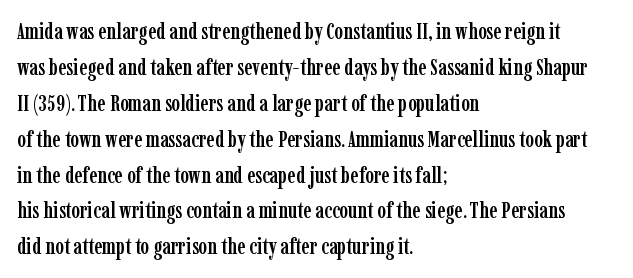
The image shows 23 px text type, upright; set left-aligned, normal line spacing (1.56x), normal letter spacing, not underlined.
